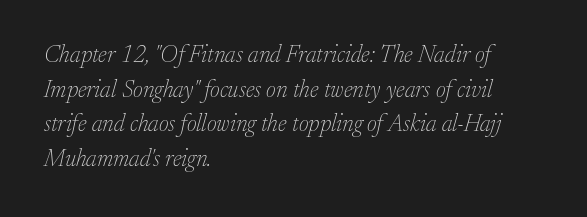
These glyphs show unthickened strokes, regular width or finer. Observe the ordinary spacing: letters are neighbours, not strangers. The setting favours the left margin, as ordinary paragraphs usually do. Italic: yes, the glyphs are oblique.
